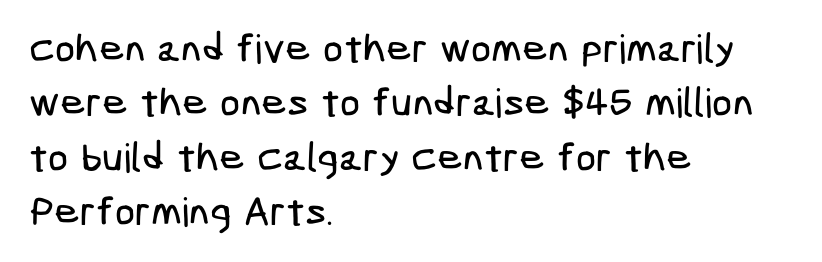
Vertical spacing — default. Nothing sits at the stroke ends, so this counts as sans-serif. The setting favours the left margin, as ordinary paragraphs usually do. Tracking here is standard; glyphs follow each other at the usual distance.
